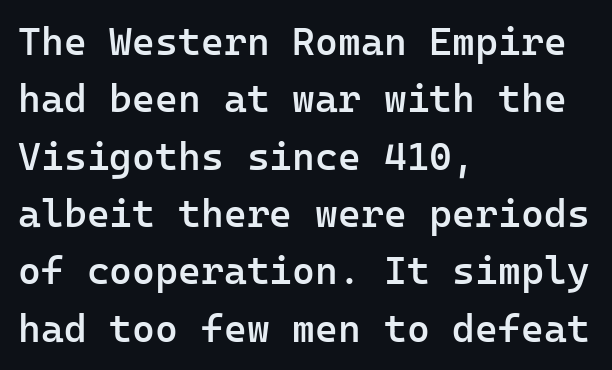
Notice how descenders clear the ascenders below comfortably — that's standard leading. Unlike a traditional serif, this face leaves its strokes unadorned. Look at the tracking — it's just the regular setting, nothing added. Summary of weight: moderately heavy, a semibold. The letters march in equal steps, a hallmark of fixed-pitch type.
